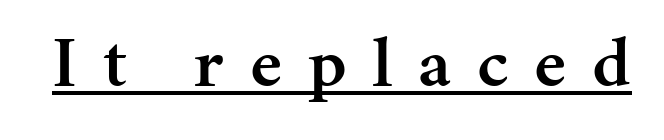
The image shows 73 px semibold serif type, upright; set unusually wide letter spacing (+0.35 em), underlined; medium stroke contrast and a medium x-height.
